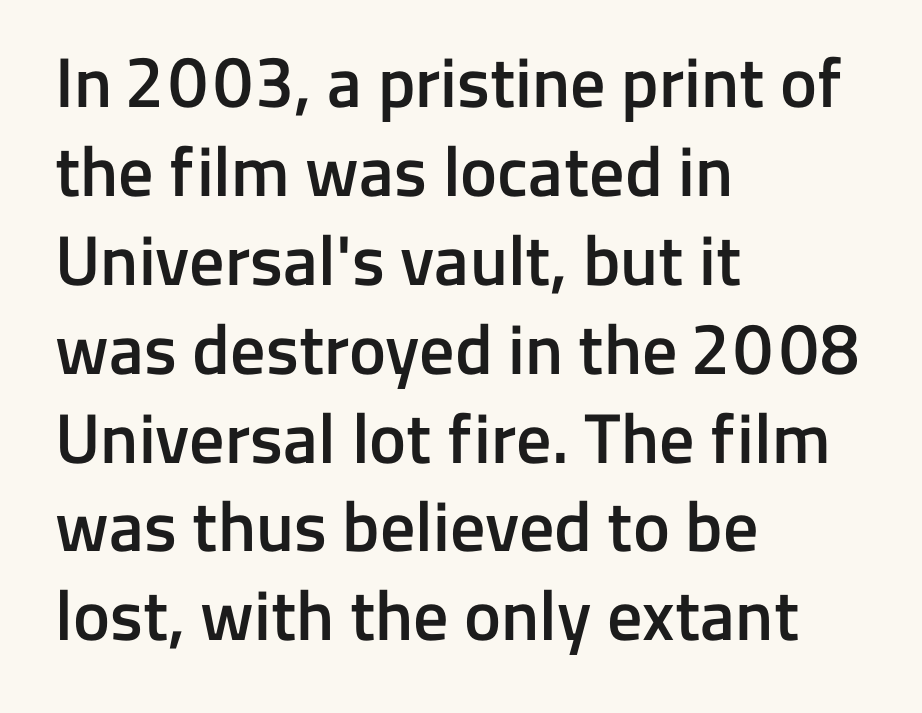
The image shows 70 px semibold sans-serif type, upright; set left-aligned, normal line spacing (1.27x), normal letter spacing, not underlined; low stroke contrast and a medium x-height.
